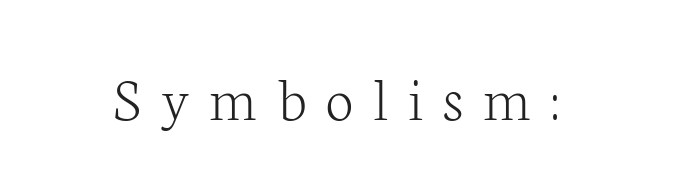
The strokes are not fattened; the text isn't bold. Inter-character spacing is expanded well beyond the font's built-in metrics. Words float on clear page, feet unadorned. Typographically, this falls in the serif category. Note the varied advance widths — an 'i' is clearly narrower than an 'm'. The specimen reads as upright at a glance.
